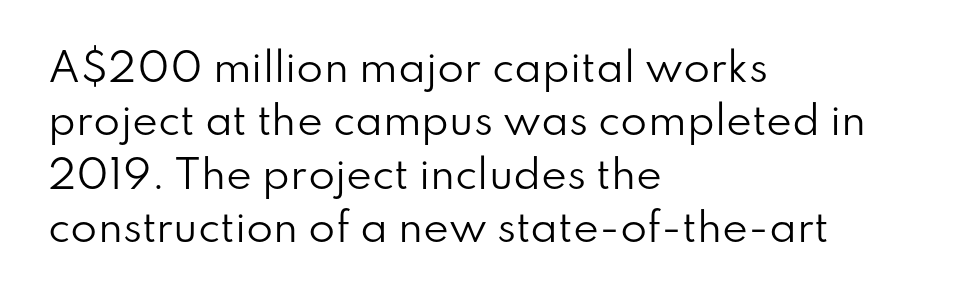
{"serif": "no", "italic": "no", "bold": "no", "weight": "regular", "width": "normal", "stroke_contrast": "low", "x_height": "small", "monospaced": "no", "underline": "no", "align": "left", "line_spacing": "normal", "line_spacing_ratio": 1.37, "letter_spacing": "normal", "letter_spacing_em": 0.0, "glyph_px": 39}
